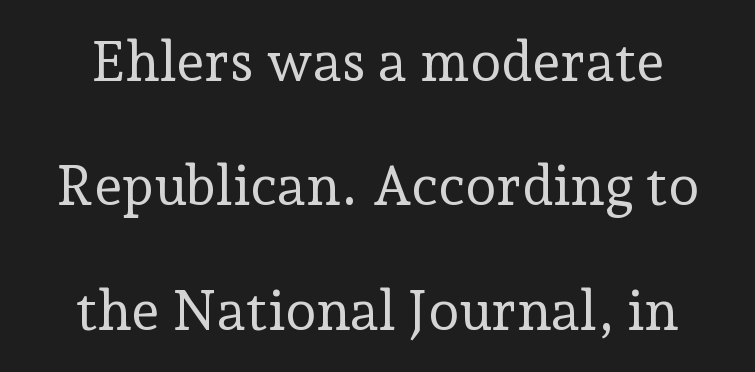
The image shows 56 px regular-weight serif type, upright; set loose line spacing (2.22x), normal letter spacing, not underlined; low stroke contrast and a medium x-height.
